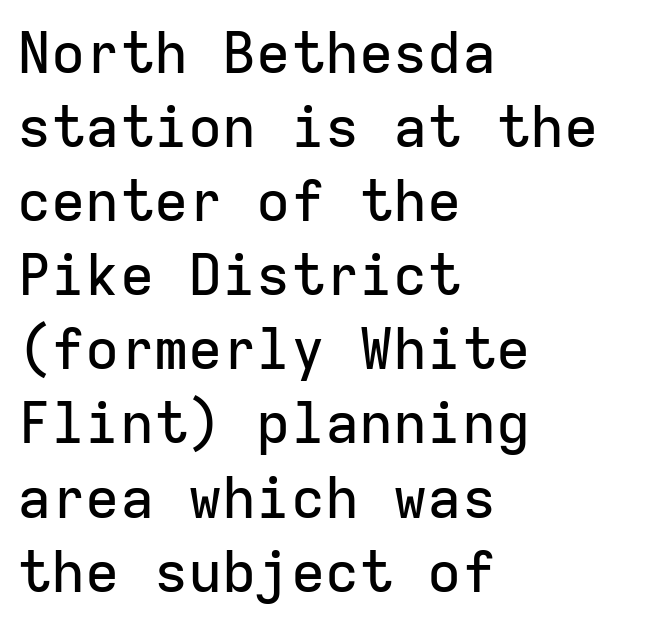
Q: Is the text italic (slanted)? A: No, it is upright.
Q: Is the typeface a serif or a sans-serif typeface? A: Sans-serif.
Q: Is the text underlined? A: No.
Q: How is the paragraph aligned? A: Left-aligned.
Q: Is the spacing between letters normal or unusually wide? A: Normal.
Q: Is the spacing between lines tight, normal or loose? A: Normal.
Q: Width (condensed, normal, or wide)? A: Normal.
Q: Stroke contrast? A: Low.
Q: x-height? A: Medium.
Q: Monospaced? A: Yes.
